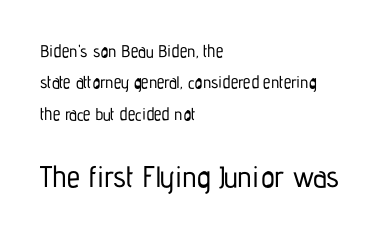
The image shows 30 px condensed sans-serif type, upright; set left-aligned, line spacing 1.85x, normal letter spacing, not underlined; the second (bottom) block is 1.76x larger; low stroke contrast and a medium x-height.
